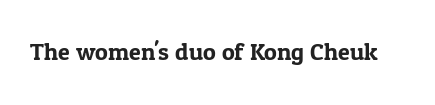
Observe the ordinary spacing: letters are neighbours, not strangers. Underline: absent. Rendered with straight, roman letterforms.
